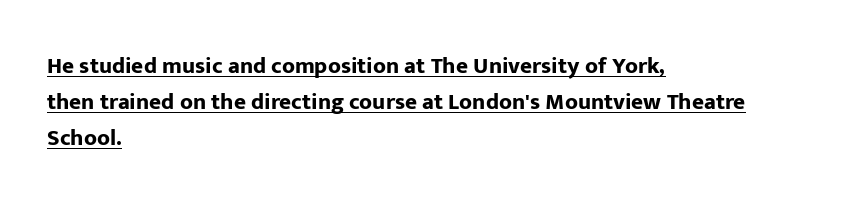
The image shows 23 px bold type, upright; set left-aligned, normal line spacing (1.56x), normal letter spacing, underlined.
